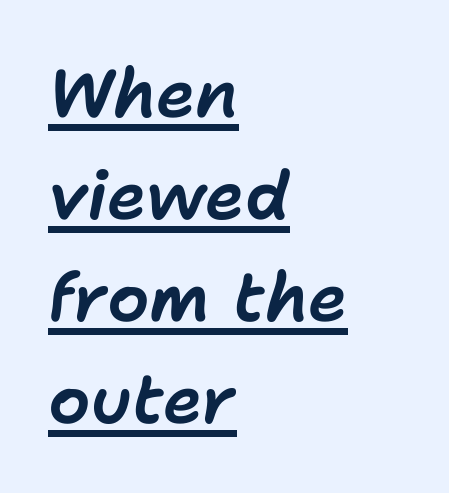
Q: Is the text italic (slanted)? A: Yes, it leans right by about 11 degrees.
Q: Is the text underlined? A: Yes.
Q: How is the paragraph aligned? A: Left-aligned.
Q: Is the spacing between letters normal or unusually wide? A: Normal.
Q: Is the spacing between lines tight, normal or loose? A: Normal.
Q: Width (condensed, normal, or wide)? A: Normal.
Q: Stroke contrast? A: Low.
Q: x-height? A: Medium.
Q: Monospaced? A: No.
